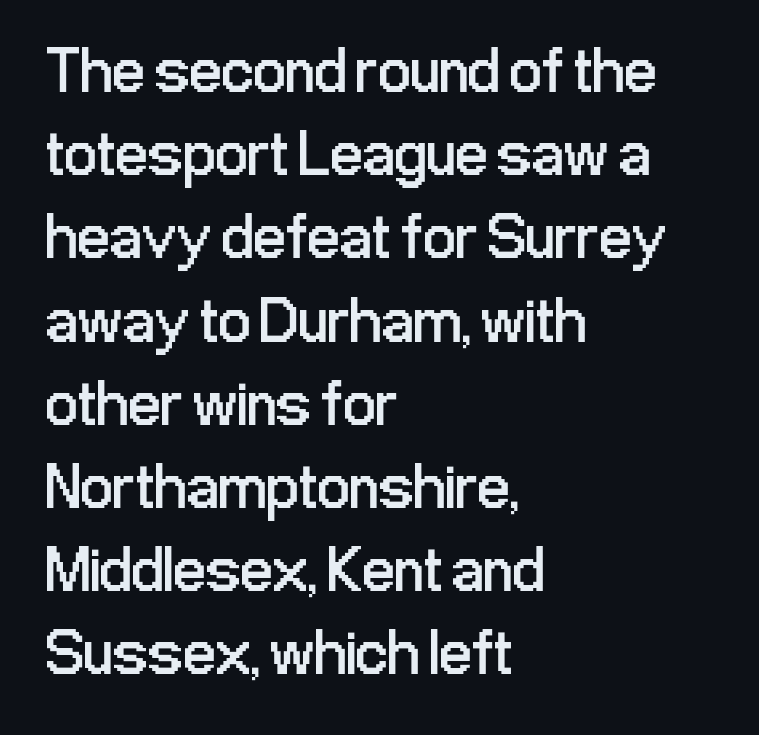
Proportional: the letters do not fall into vertical columns. The font sits on the lighter half of the weight spectrum, regular included. The foot of each line stays bare and open. The vertical gap from one line to the next is medium.
